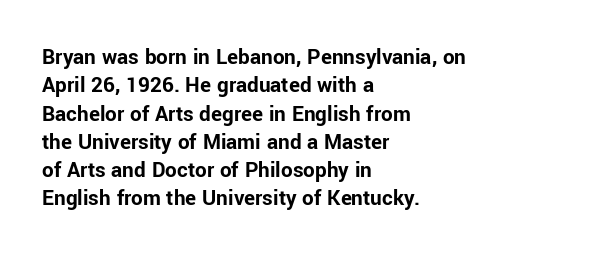
The image shows 23 px bold type, upright; set left-aligned, line spacing 1.23x, normal letter spacing, not underlined.
